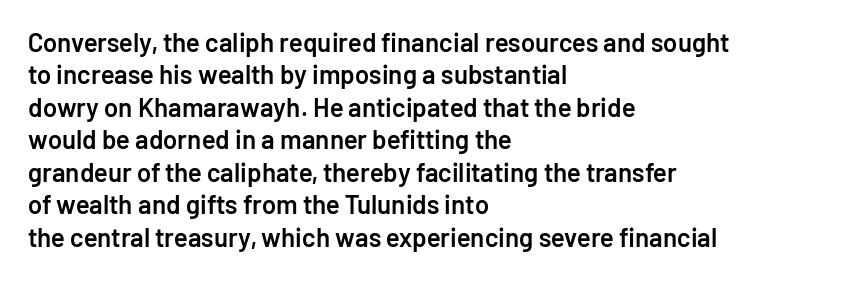
Q: Is the text bold? A: Semi-bold.
Q: Is the text italic (slanted)? A: No, it is upright.
Q: Is the text underlined? A: No.
Q: How is the paragraph aligned? A: Left-aligned.
Q: Is the spacing between letters normal or unusually wide? A: Normal.
Q: Is the spacing between lines tight, normal or loose? A: Normal.
